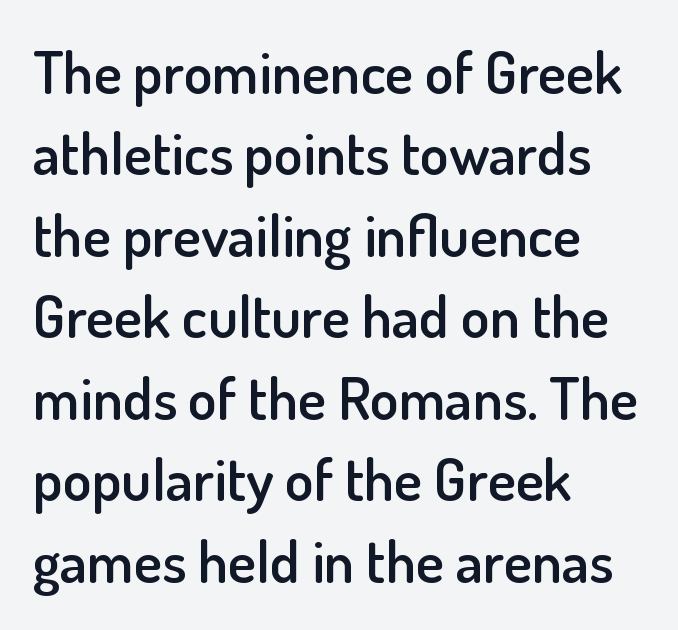
{"serif": "no", "italic": "no", "bold": "semi", "weight": "semibold", "width": "normal", "stroke_contrast": "low", "x_height": "small", "monospaced": "no", "underline": "no", "align": "left", "line_spacing": "normal", "line_spacing_ratio": 1.38, "letter_spacing": "normal", "letter_spacing_em": 0.0, "glyph_px": 59}
